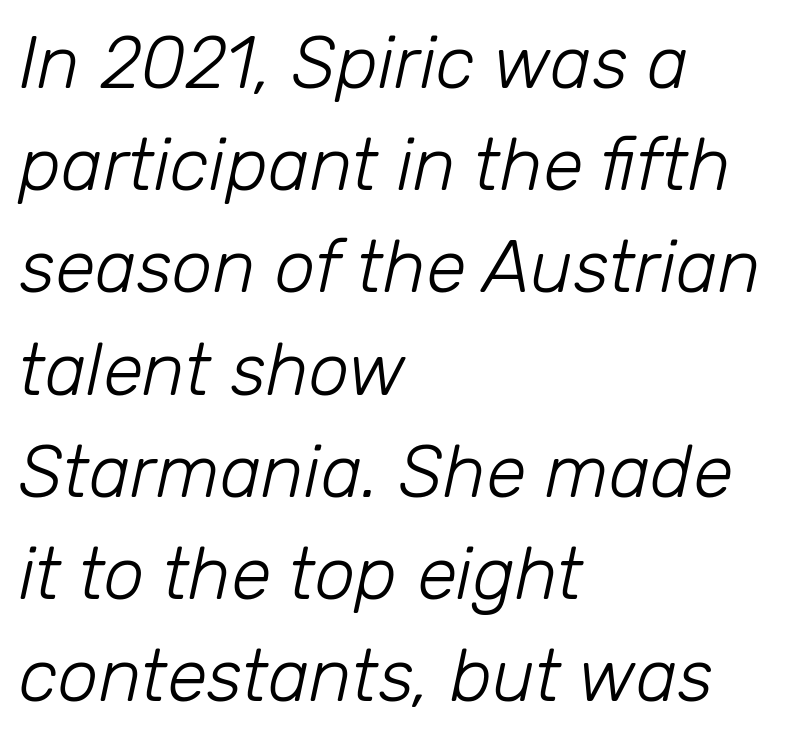
Q: Is the text bold? A: No.
Q: Is the text italic (slanted)? A: Yes, it leans right by about 12 degrees.
Q: Is the text underlined? A: No.
Q: How is the paragraph aligned? A: Left-aligned.
Q: Is the spacing between letters normal or unusually wide? A: Normal.
Q: Is the spacing between lines tight, normal or loose? A: Normal.
Q: Width (condensed, normal, or wide)? A: Normal.
Q: Stroke contrast? A: Low.
Q: x-height? A: Medium.
Q: Monospaced? A: No.
